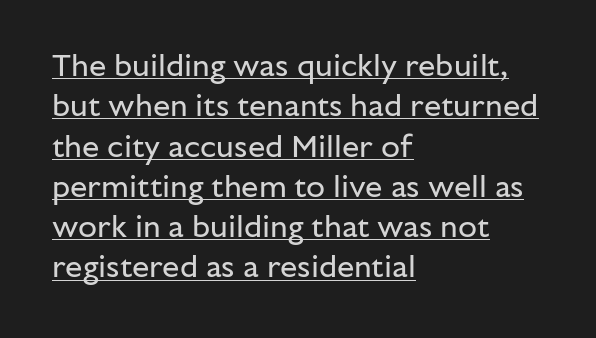
{"serif": "no", "italic": "no", "bold": "no", "weight": "regular", "width": "normal", "stroke_contrast": "low", "x_height": "medium", "monospaced": "no", "underline": "yes", "align": "left", "line_spacing": "normal", "line_spacing_ratio": 1.3, "letter_spacing": "normal", "letter_spacing_em": 0.0, "glyph_px": 31}
